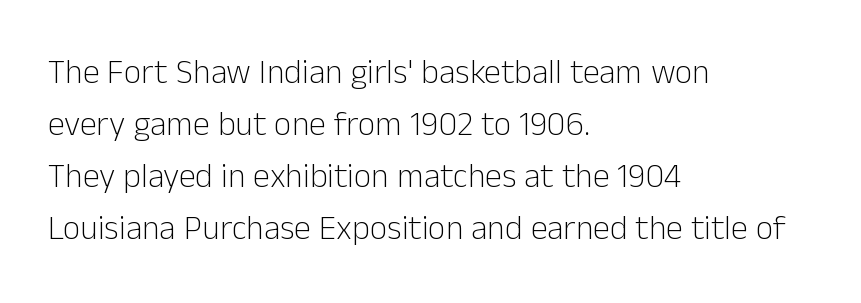
Q: Is the text bold? A: No.
Q: Is the text italic (slanted)? A: No, it is upright.
Q: Is the typeface a serif or a sans-serif typeface? A: Sans-serif.
Q: Is the text underlined? A: No.
Q: How is the paragraph aligned? A: Left-aligned.
Q: Is the spacing between letters normal or unusually wide? A: Normal.
Q: Is the spacing between lines tight, normal or loose? A: Normal.
Q: Width (condensed, normal, or wide)? A: Normal.
Q: Stroke contrast? A: Low.
Q: x-height? A: Medium.
Q: Monospaced? A: No.
